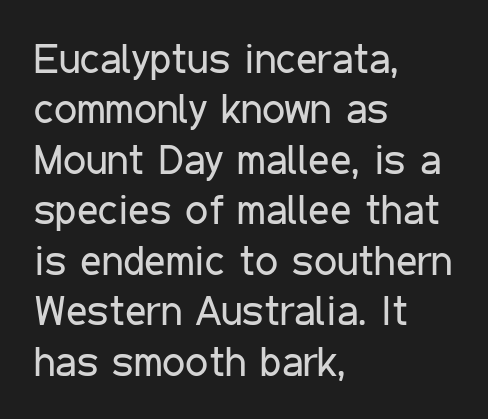
A typesetter would call this proportional, since set widths differ per character. Here the glyphs are tracked normally, forming tight word shapes. The letters stand upright; this is a roman face. Classification — sans serif.
